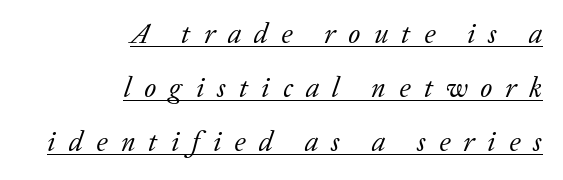
Varying glyph widths throughout — classic text-font behaviour. Loosely led — the rows are spread out. Stroke thickness stays within the range of a standard reading face or lighter. Yep, those are serifs on the letters. All the whitespace from short lines collects on the left. Looks like someone drew a line under every word here.
